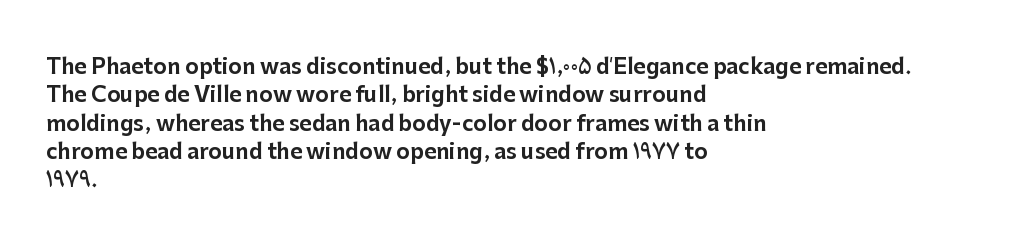
Posture: upright roman. The foot of each line stays bare and open. The passage shown stacks its lines at a standard gap. Alignment: flush left. The horizontal fit of the characters is conventional and even.
